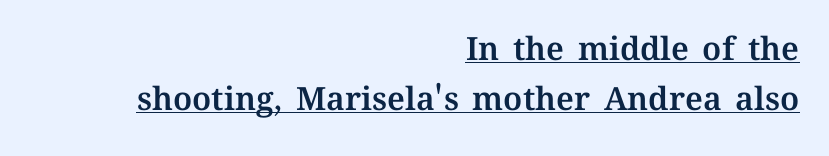
{"italic": "no", "width": "normal", "stroke_contrast": "medium", "x_height": "medium", "monospaced": "no", "underline": "yes", "align": "right", "line_spacing": "normal", "line_spacing_ratio": 1.55, "letter_spacing": "normal", "letter_spacing_em": 0.0, "glyph_px": 32}
